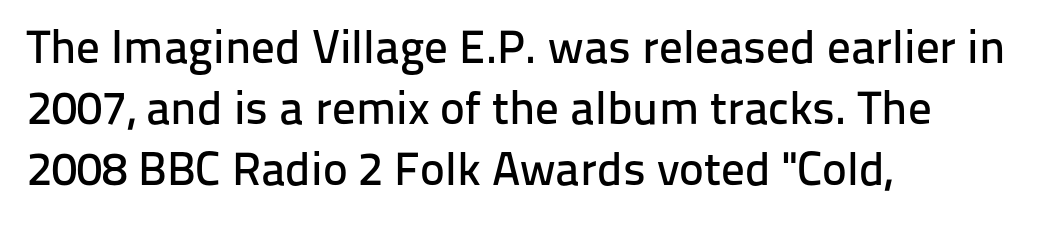
Q: Is the text italic (slanted)? A: No, it is upright.
Q: Is the typeface a serif or a sans-serif typeface? A: Sans-serif.
Q: Is the text underlined? A: No.
Q: How is the paragraph aligned? A: Left-aligned.
Q: Is the spacing between letters normal or unusually wide? A: Normal.
Q: Is the spacing between lines tight, normal or loose? A: Normal.
Q: Width (condensed, normal, or wide)? A: Normal.
Q: Stroke contrast? A: Low.
Q: x-height? A: Medium.
Q: Monospaced? A: No.
